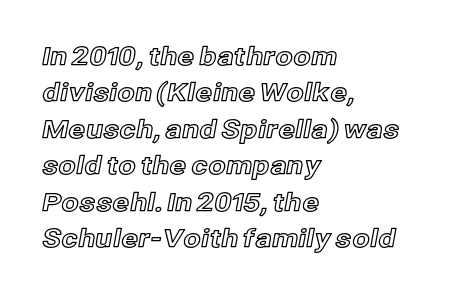
Plain, unruled lines of type. The type is set solid horizontally, with unmodified tracking. Regarding leading, the lines here are spaced in the standard way.
